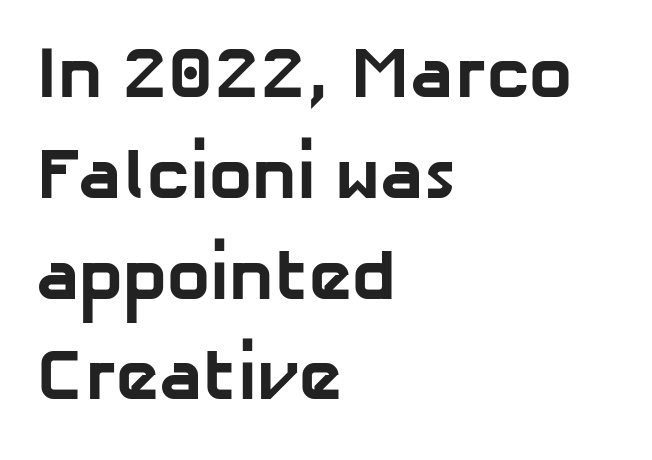
{"serif": "no", "bold": "yes", "weight": "bold", "width": "normal", "stroke_contrast": "low", "x_height": "medium", "monospaced": "no", "underline": "no", "align": "left", "line_spacing": "normal", "line_spacing_ratio": 1.4, "letter_spacing": "normal", "letter_spacing_em": 0.0, "glyph_px": 72}
